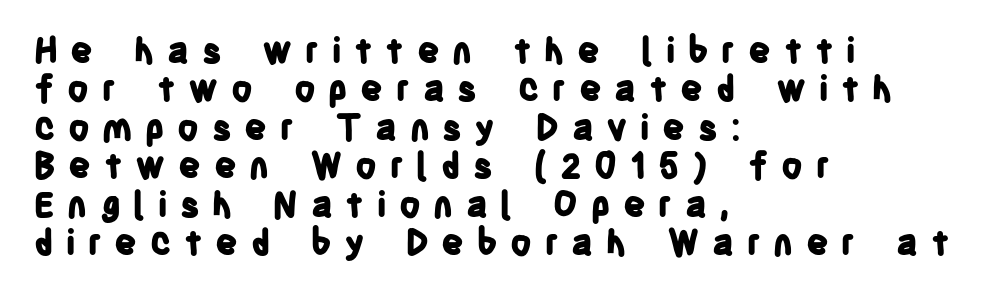
The image shows 35 px bold, condensed sans-serif type, upright; set left-aligned, tight line spacing (1.1x), unusually wide letter spacing (+0.36 em), not underlined; low stroke contrast and a large x-height.
